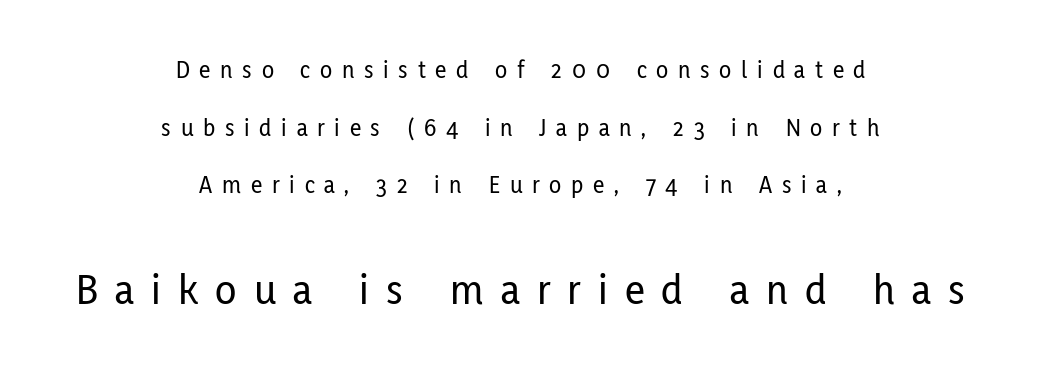
The image shows 44 px condensed sans-serif type, upright; set centered, loose line spacing (2.31x), unusually wide letter spacing (+0.39 em), not underlined; the second (bottom) block is 1.76x larger; low stroke contrast and a medium x-height.
